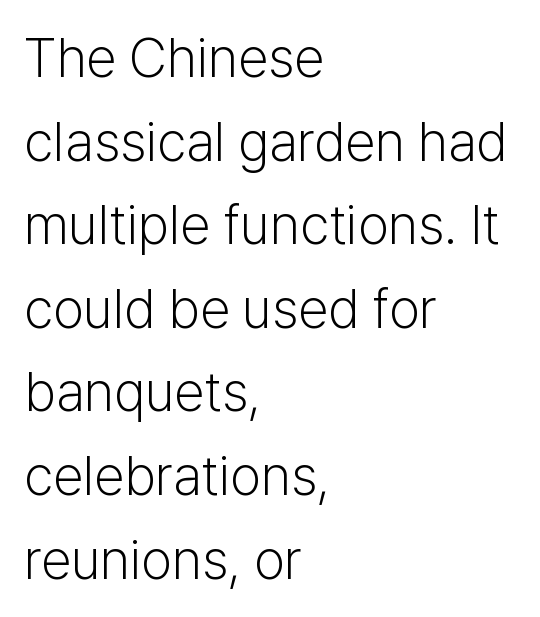
Q: Is the text bold? A: No.
Q: Is the text italic (slanted)? A: No, it is upright.
Q: Is the typeface a serif or a sans-serif typeface? A: Sans-serif.
Q: Is the text underlined? A: No.
Q: How is the paragraph aligned? A: Left-aligned.
Q: Is the spacing between letters normal or unusually wide? A: Normal.
Q: Is the spacing between lines tight, normal or loose? A: Normal.
Q: Width (condensed, normal, or wide)? A: Normal.
Q: Stroke contrast? A: Low.
Q: x-height? A: Medium.
Q: Monospaced? A: No.
